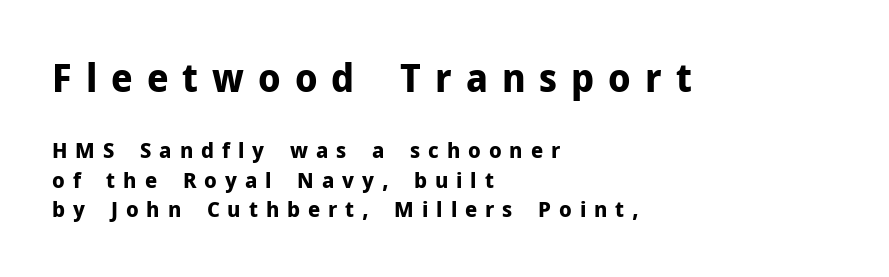
Letter spacing: wide. Weight check: bold — yes, fully. What kind of face is this? One without serifs — a sans. Successive baselines arrive at the customary interval. The rendering uses natural spacing where letterforms have individual widths. This layout puts the oversized block above and the modest block below.
